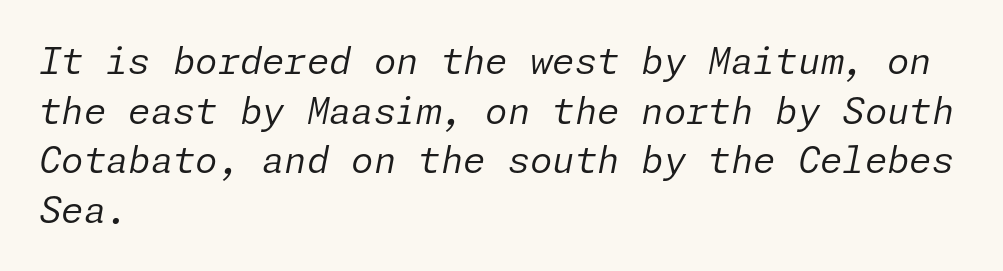
Is there much room between lines? A standard amount, neither cramped nor airy. This is not heavy type; no bold has been used. Standard letterfit; no display-style spreading of the glyphs. Quick note: italic. The rag falls on the right side of this text block. The baseline area is clear.
